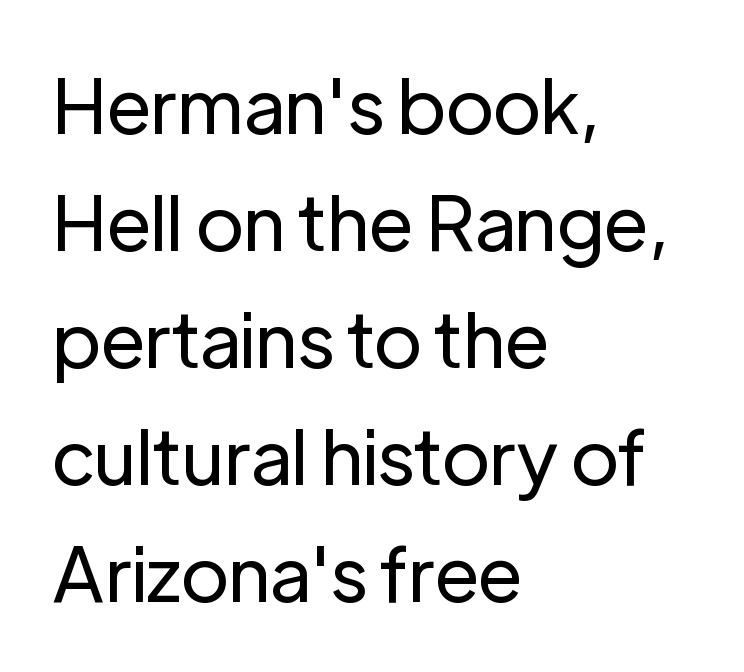
Q: Is the text bold? A: No.
Q: Is the text italic (slanted)? A: No, it is upright.
Q: Is the typeface a serif or a sans-serif typeface? A: Sans-serif.
Q: Is the text underlined? A: No.
Q: How is the paragraph aligned? A: Left-aligned.
Q: Is the spacing between letters normal or unusually wide? A: Normal.
Q: Is the spacing between lines tight, normal or loose? A: Normal.
Q: Width (condensed, normal, or wide)? A: Normal.
Q: Stroke contrast? A: Low.
Q: x-height? A: Medium.
Q: Monospaced? A: No.
